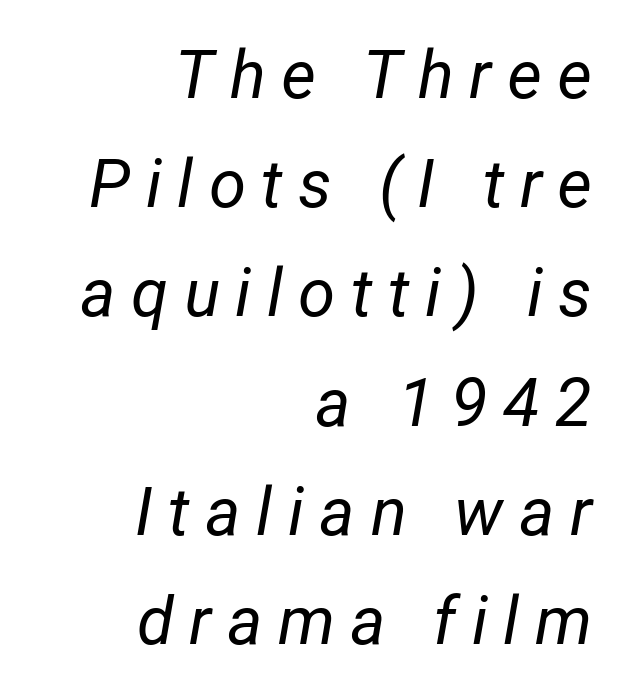
{"italic": "yes", "lean": "right", "slant_degrees": 12, "bold": "no", "weight": "regular", "width": "normal", "stroke_contrast": "low", "x_height": "medium", "monospaced": "no", "underline": "no", "align": "right", "line_spacing": "normal", "line_spacing_ratio": 1.63, "letter_spacing": "wide", "letter_spacing_em": 0.23, "glyph_px": 67}
